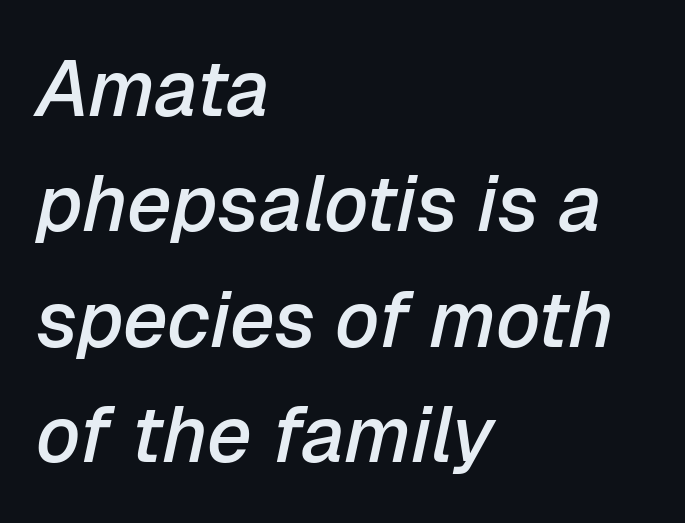
Emphasis by weight is partial: semibold. Does the copy run flush right? No — it runs flush left. A typesetter would call this zero additional tracking. The strip under each line holds only bare page. One glance says typical: line gaps are just what's usual. Do the characters align in a grid? No, the font is proportional.
